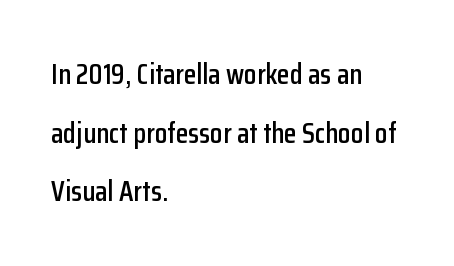
Each line starts at the same left margin while the right side varies. This is the regular roman posture of the typeface. Typographically, this falls in the sans-serif category. There is no visible air inserted between adjacent glyphs. Is this a fixed-width face? No — the glyphs have proportional, varying widths. Quick note: underline off.
